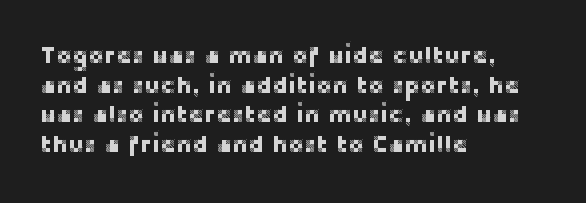
The rag falls on the right side of this text block. This sample uses an upright cut, with every glyph sitting square on the baseline. This sample uses plain, unmodified letter spacing. The strip under each line holds only bare page.
